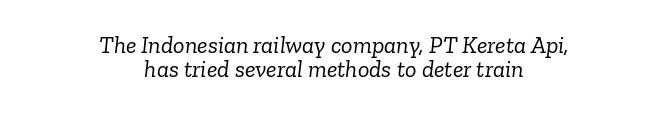
The image shows 24 px text type, italic (leaning right); set centered, tight line spacing (1.02x), normal letter spacing, not underlined.
